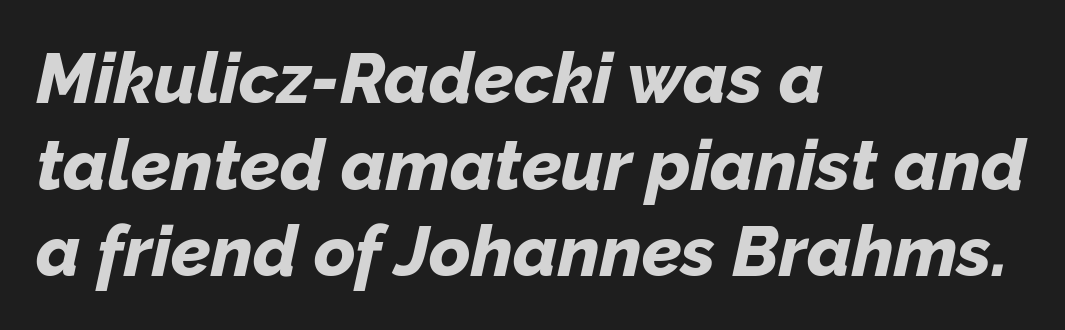
The image shows 71 px bold type, italic (leaning right); set left-aligned, line spacing 1.22x, normal letter spacing, not underlined; low stroke contrast and a medium x-height.
